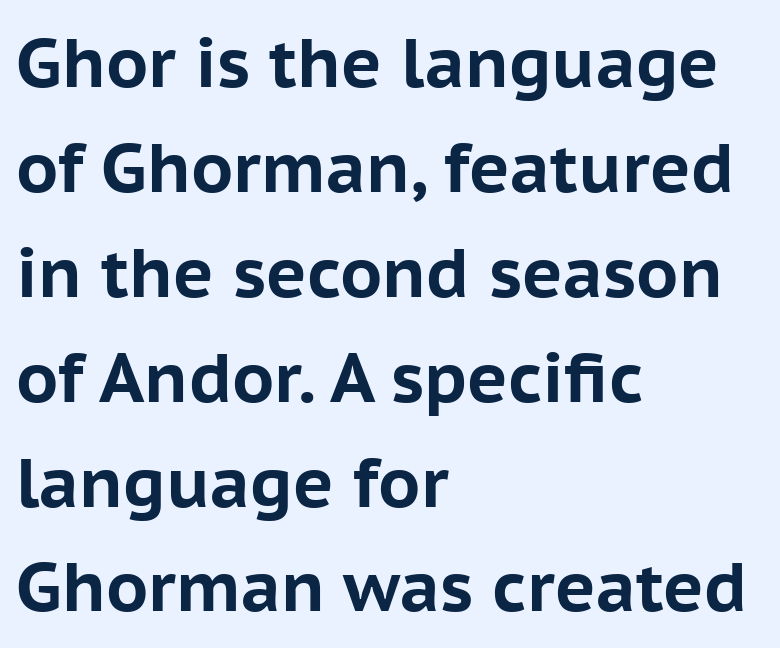
{"serif": "no", "italic": "no", "bold": "yes", "weight": "bold", "width": "normal", "stroke_contrast": "low", "x_height": "medium", "monospaced": "no", "underline": "no", "align": "left", "line_spacing": "normal", "line_spacing_ratio": 1.52, "letter_spacing": "normal", "letter_spacing_em": 0.0, "glyph_px": 69}
